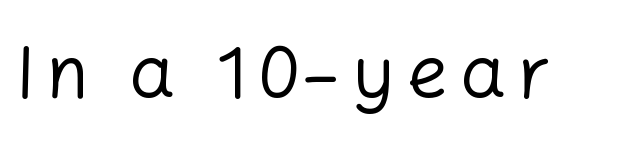
{"serif": "no", "italic": "no", "bold": "no", "weight": "regular", "width": "normal", "stroke_contrast": "low", "x_height": "medium", "monospaced": "no", "underline": "no", "glyph_px": 73}
